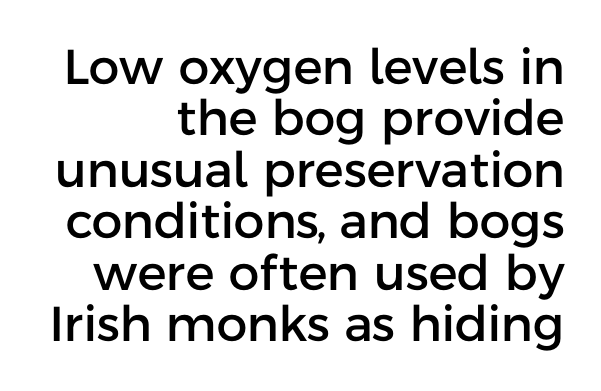
{"serif": "no", "italic": "no", "width": "normal", "stroke_contrast": "low", "x_height": "medium", "monospaced": "no", "underline": "no", "align": "right", "line_spacing": "tight", "line_spacing_ratio": 1.05, "letter_spacing": "normal", "letter_spacing_em": 0.0, "glyph_px": 49}
